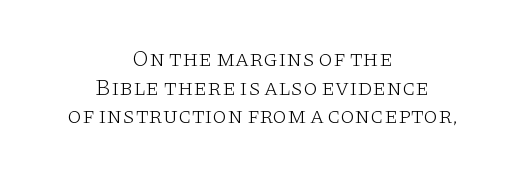
Q: Is the text bold? A: No.
Q: Is the text italic (slanted)? A: No, it is upright.
Q: Is the text underlined? A: No.
Q: How is the paragraph aligned? A: Centered.
Q: Is the spacing between letters normal or unusually wide? A: Normal.
